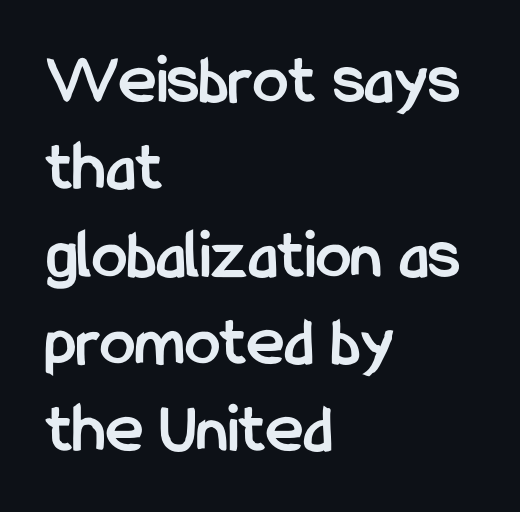
{"serif": "no", "italic": "no", "bold": "yes", "weight": "semibold", "width": "condensed", "stroke_contrast": "low", "x_height": "medium", "monospaced": "no", "underline": "no", "align": "left", "line_spacing_ratio": 1.23, "letter_spacing": "normal", "letter_spacing_em": 0.0, "glyph_px": 71}
